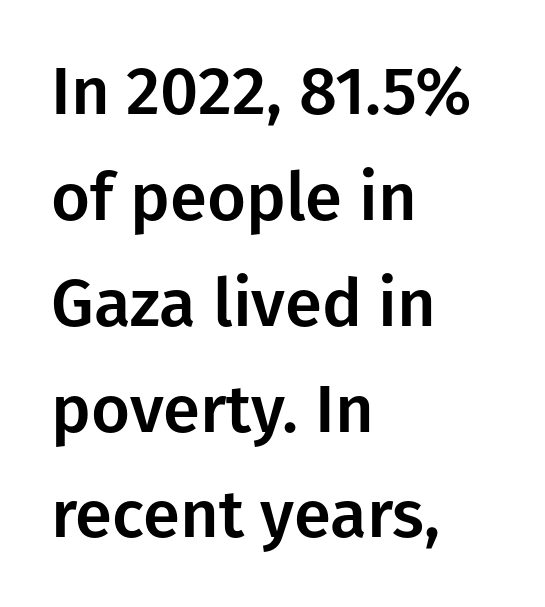
{"serif": "no", "italic": "no", "width": "normal", "stroke_contrast": "low", "x_height": "medium", "monospaced": "no", "underline": "no", "align": "left", "line_spacing": "normal", "line_spacing_ratio": 1.58, "letter_spacing": "normal", "letter_spacing_em": 0.0, "glyph_px": 67}
